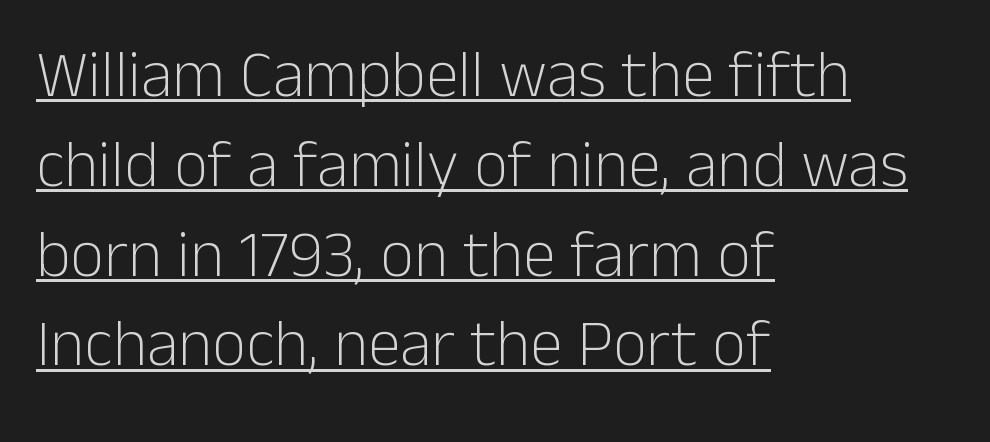
{"serif": "no", "italic": "no", "bold": "no", "weight": "light", "width": "normal", "stroke_contrast": "low", "x_height": "medium", "monospaced": "no", "underline": "yes", "align": "left", "line_spacing": "normal", "line_spacing_ratio": 1.36, "letter_spacing": "normal", "letter_spacing_em": 0.0, "glyph_px": 66}
